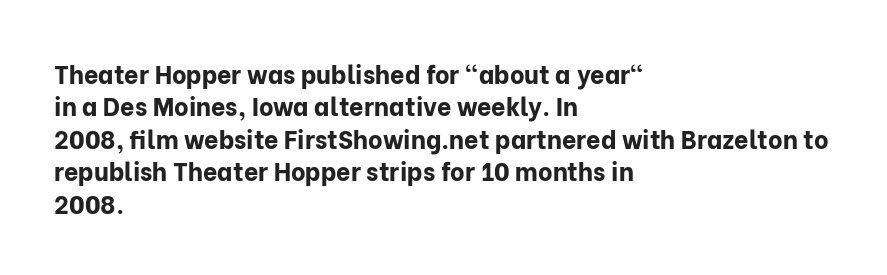
The image shows 25 px bold type, upright; set left-aligned, normal line spacing (1.3x), normal letter spacing, not underlined.
